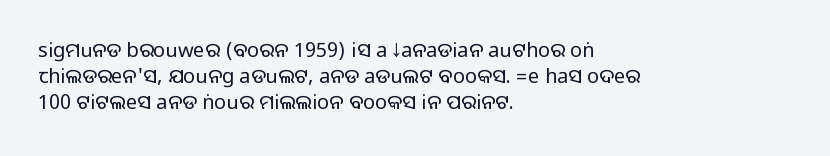
Q: Is the text italic (slanted)? A: No, it is upright.
Q: Is the text underlined? A: No.
Q: How is the paragraph aligned? A: Left-aligned.
Q: Is the spacing between letters normal or unusually wide? A: Normal.
Q: Is the spacing between lines tight, normal or loose? A: Normal.
